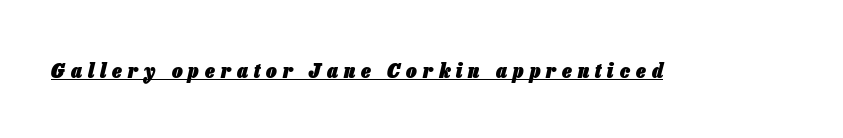
The sample's only ornament is a line tracing under the words. Compared with typical body copy, the letter spacing here is much looser. Posture: slanted. Set as a true bold cut, around the 700 mark.
